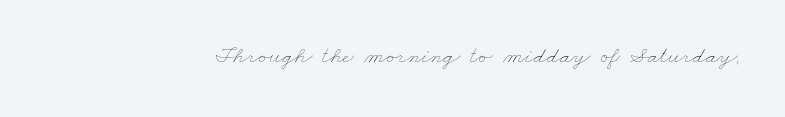
Rule under the text: the space is simply empty. What stands out about the letter spacing? Nothing — it is the standard amount. Think standard paragraph weight, or any step lighter than that.
